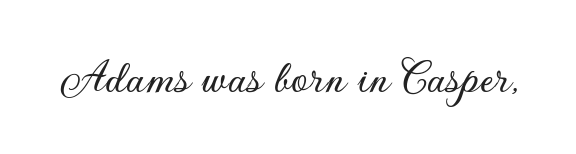
Q: Is the text italic (slanted)? A: Yes.
Q: Is the typeface a serif or a sans-serif typeface? A: Sans-serif.
Q: Is the text underlined? A: No.
Q: Is the spacing between letters normal or unusually wide? A: Normal.
Q: Width (condensed, normal, or wide)? A: Normal.
Q: Stroke contrast? A: Low.
Q: x-height? A: Small.
Q: Monospaced? A: No.
